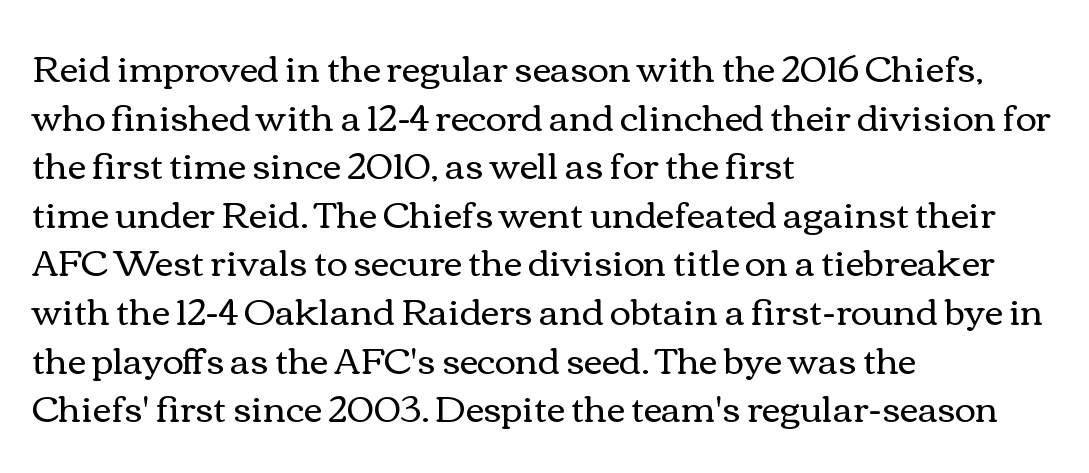
{"italic": "no", "bold": "no", "weight": "regular", "width": "wide", "stroke_contrast": "medium", "x_height": "medium", "monospaced": "no", "underline": "no", "align": "left", "line_spacing": "normal", "line_spacing_ratio": 1.35, "letter_spacing": "normal", "letter_spacing_em": 0.0, "glyph_px": 36}
